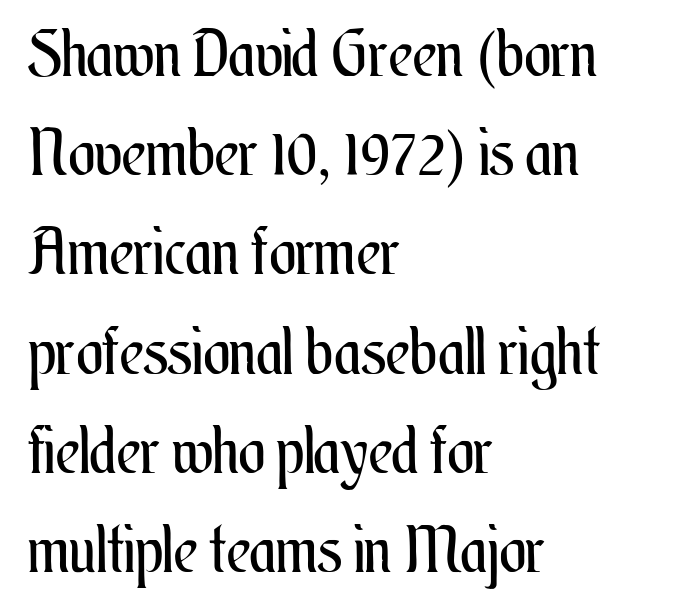
Q: Is the text bold? A: No.
Q: Is the text italic (slanted)? A: No, it is upright.
Q: Is the text underlined? A: No.
Q: How is the paragraph aligned? A: Left-aligned.
Q: Is the spacing between letters normal or unusually wide? A: Normal.
Q: Is the spacing between lines tight, normal or loose? A: Normal.
Q: Width (condensed, normal, or wide)? A: Condensed.
Q: Stroke contrast? A: Medium.
Q: x-height? A: Small.
Q: Monospaced? A: No.
